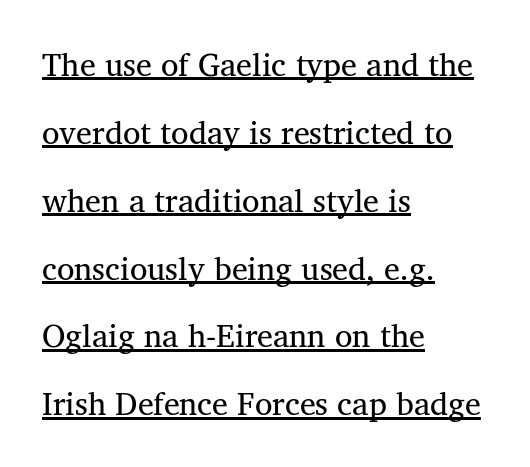
Quick note: underline on. A great deal of white space separates one row of letters from the next. The weight tops out at a normal text grade. Caption: standard tracking, unaltered. Is this a sans? No — the strokes have serifs.
